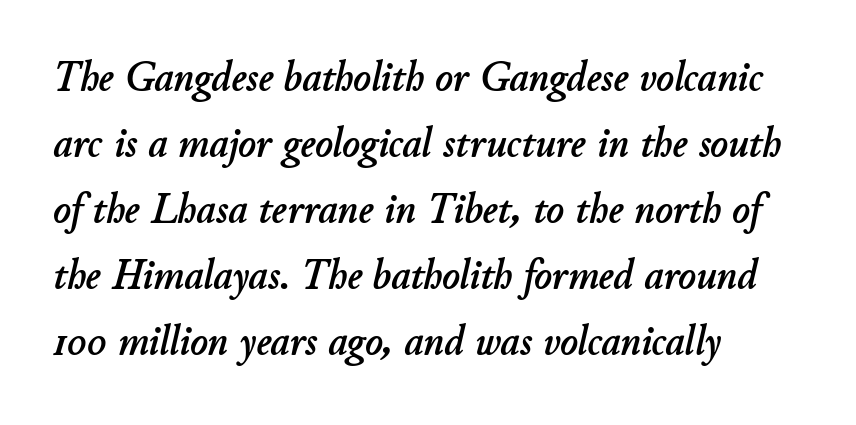
These lines sit exactly where default settings would place them. This rendering features lettering with no underline. This sample has the flowing, uneven cadence of proportional lettering. Looking at the ascenders, they clearly lean. The paragraph shown leans on its left margin.
